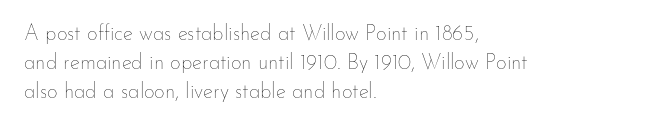
Q: Is the text bold? A: No.
Q: Is the text italic (slanted)? A: No, it is upright.
Q: Is the text underlined? A: No.
Q: How is the paragraph aligned? A: Left-aligned.
Q: Is the spacing between letters normal or unusually wide? A: Normal.
Q: Is the spacing between lines tight, normal or loose? A: Normal.
